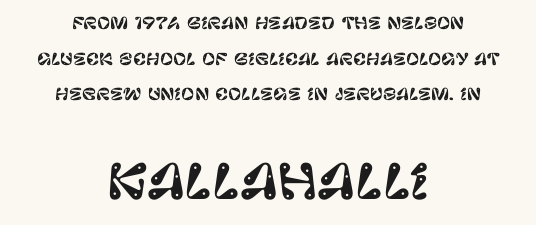
Between these two stacked blocks, the lower one wins on size. The rendering positions every line midway between the sides. Underline: absent.
